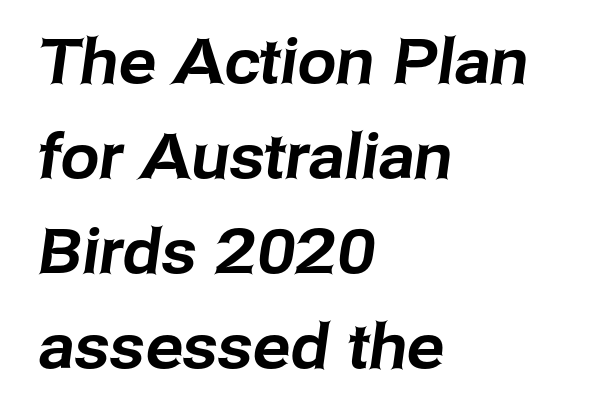
The image shows 62 px sans-serif type; set left-aligned, normal line spacing (1.53x), normal letter spacing, not underlined; low stroke contrast and a medium x-height.
